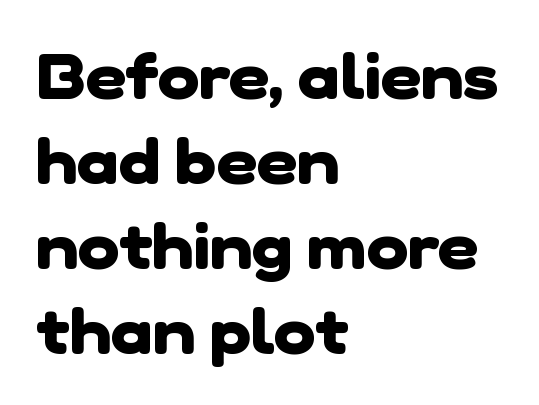
The image shows 63 px heavy sans-serif type; set left-aligned, normal line spacing (1.35x), normal letter spacing, not underlined; low stroke contrast and a medium x-height.
